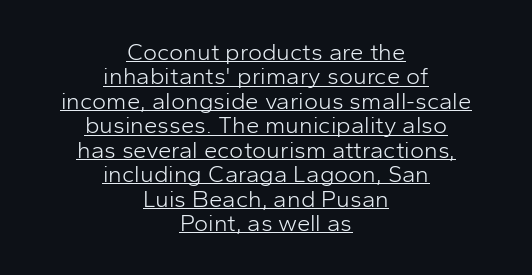
{"italic": "no", "bold": "no", "underline": "yes", "align": "center", "line_spacing": "tight", "line_spacing_ratio": 1.02, "letter_spacing": "normal", "letter_spacing_em": 0.0, "glyph_px": 24}
